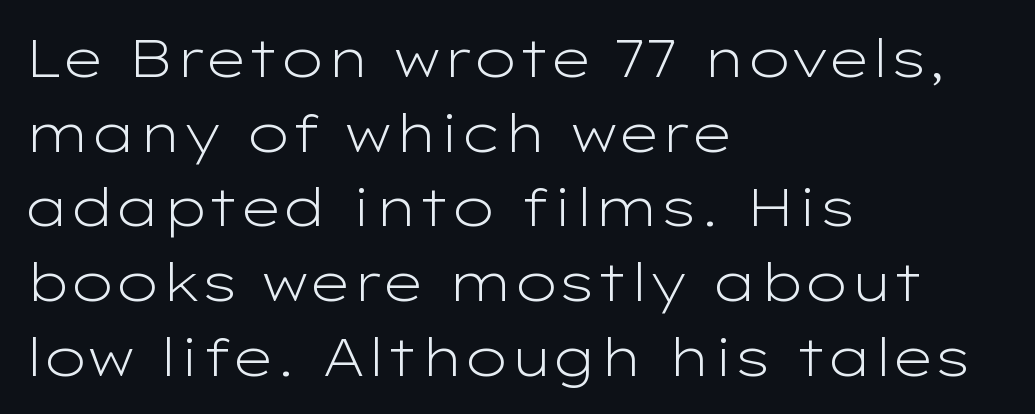
{"serif": "no", "italic": "no", "bold": "no", "weight": "light", "width": "wide", "stroke_contrast": "low", "x_height": "medium", "monospaced": "no", "underline": "no", "align": "left", "line_spacing": "normal", "line_spacing_ratio": 1.41, "letter_spacing": "normal", "letter_spacing_em": 0.0, "glyph_px": 53}
